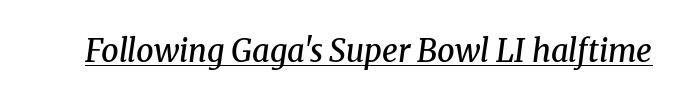
The image shows 31 px semibold serif type, italic (leaning right); set normal letter spacing, underlined; medium stroke contrast and a medium x-height.
